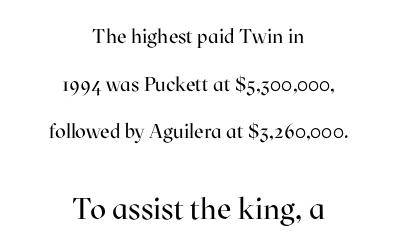
{"serif": "yes", "italic": "no", "bold": "no", "weight": "regular", "width": "normal", "stroke_contrast": "high", "x_height": "medium", "monospaced": "no", "underline": "no", "align": "center", "line_spacing": "loose", "line_spacing_ratio": 2.38, "letter_spacing": "normal", "letter_spacing_em": 0.0, "larger_block": "second", "size_ratio": 1.5, "glyph_px": 30}
